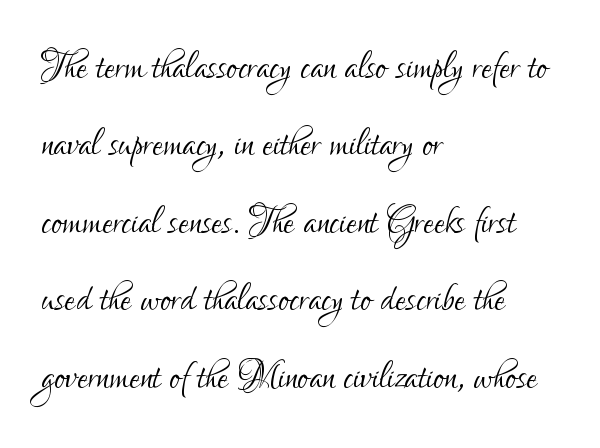
Q: Is the text bold? A: No.
Q: Is the text italic (slanted)? A: Yes.
Q: Is the typeface a serif or a sans-serif typeface? A: Sans-serif.
Q: Is the text underlined? A: No.
Q: How is the paragraph aligned? A: Left-aligned.
Q: Is the spacing between letters normal or unusually wide? A: Normal.
Q: Is the spacing between lines tight, normal or loose? A: Normal.
Q: Width (condensed, normal, or wide)? A: Condensed.
Q: Stroke contrast? A: Low.
Q: x-height? A: Small.
Q: Monospaced? A: No.
